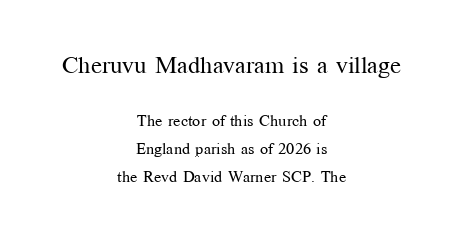
Character size in the leading block exceeds that of the trailing block. Both edges are ragged and mirror each other, which tells us the setting is centered. Vertical strokes here are truly vertical. In terms of letterspacing, this is plain default setting. Heft: none added — not bold. Just letters on the line, the space beneath them empty.
